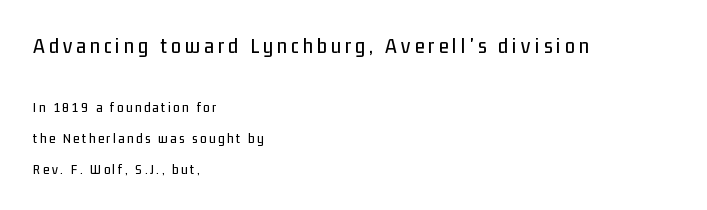
{"italic": "no", "underline": "no", "align": "left", "line_spacing": "loose", "line_spacing_ratio": 2.2, "larger_block": "first", "size_ratio": 1.57, "glyph_px": 22}
